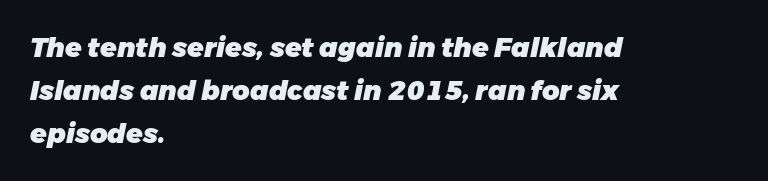
{"italic": "yes", "lean": "right", "slant_degrees": 11, "bold": "yes", "underline": "no", "align": "left", "line_spacing": "normal", "line_spacing_ratio": 1.6, "letter_spacing": "normal", "letter_spacing_em": 0.0, "glyph_px": 27}
